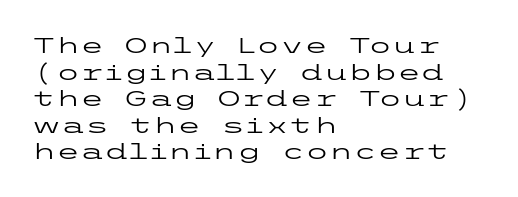
The image shows 22 px text type, upright; set left-aligned, line spacing 1.21x, normal letter spacing, not underlined.
